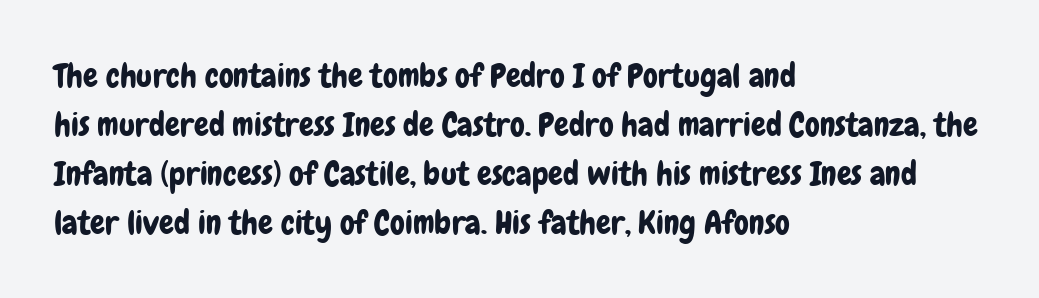
{"serif": "no", "italic": "no", "width": "condensed", "stroke_contrast": "low", "x_height": "medium", "monospaced": "no", "underline": "no", "align": "left", "line_spacing": "normal", "line_spacing_ratio": 1.48, "letter_spacing": "normal", "letter_spacing_em": 0.0, "glyph_px": 33}
